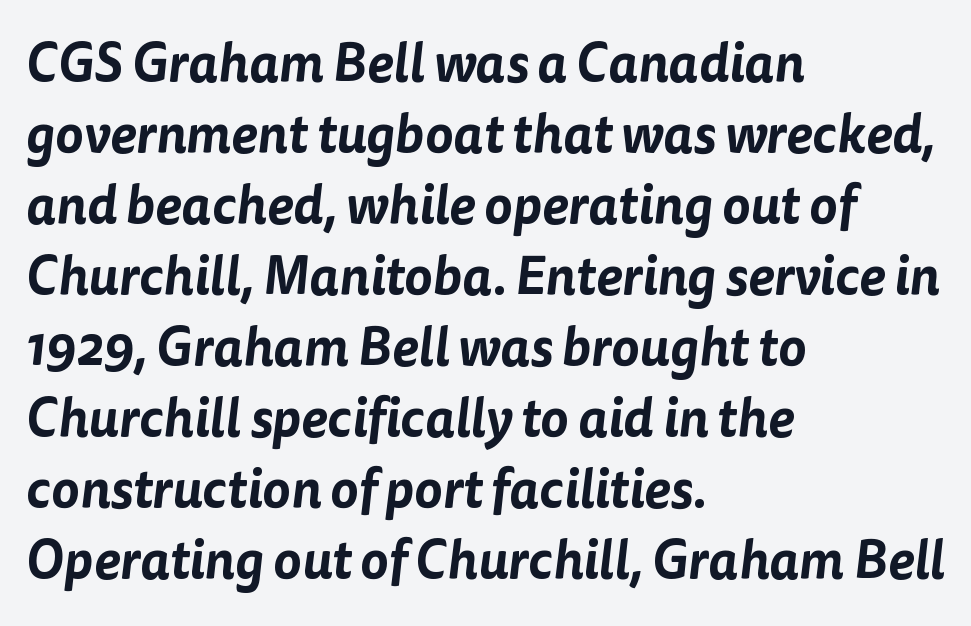
Q: Is the typeface a serif or a sans-serif typeface? A: Sans-serif.
Q: Is the text underlined? A: No.
Q: How is the paragraph aligned? A: Left-aligned.
Q: Is the spacing between letters normal or unusually wide? A: Normal.
Q: Is the spacing between lines tight, normal or loose? A: Normal.
Q: Width (condensed, normal, or wide)? A: Normal.
Q: Stroke contrast? A: Low.
Q: x-height? A: Medium.
Q: Monospaced? A: No.
